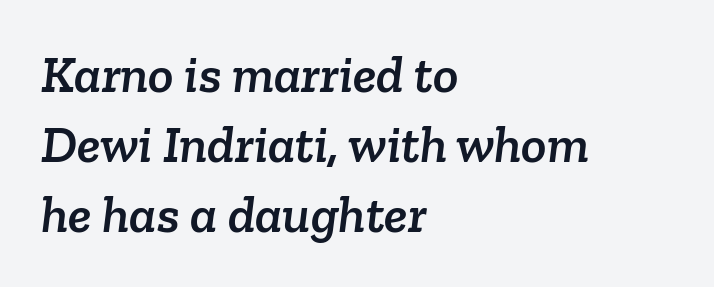
{"serif": "yes", "width": "normal", "stroke_contrast": "low", "x_height": "medium", "monospaced": "no", "underline": "no", "align": "left", "line_spacing": "normal", "line_spacing_ratio": 1.32, "letter_spacing": "normal", "letter_spacing_em": 0.0, "glyph_px": 53}
